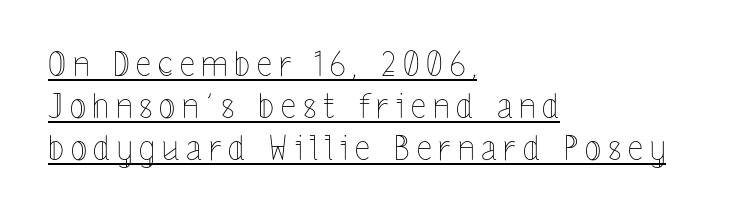
Q: Is the text bold? A: No.
Q: Is the text italic (slanted)? A: No, it is upright.
Q: Is the text underlined? A: Yes.
Q: How is the paragraph aligned? A: Left-aligned.
Q: Is the spacing between letters normal or unusually wide? A: Unusually wide.
Q: Width (condensed, normal, or wide)? A: Condensed.
Q: x-height? A: Medium.
Q: Monospaced? A: No.
